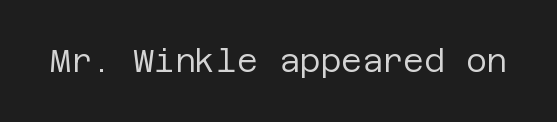
The image shows 32 px regular-weight sans-serif type, upright; set normal letter spacing, not underlined; low stroke contrast and a large x-height.
